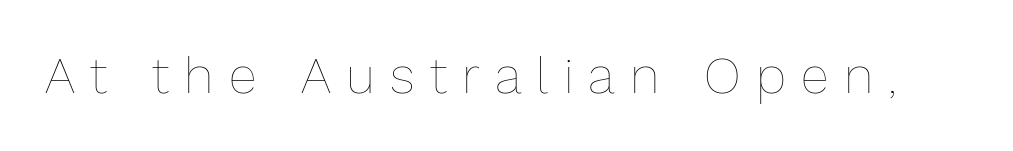
Q: Is the text bold? A: No.
Q: Is the text italic (slanted)? A: No, it is upright.
Q: Is the text underlined? A: No.
Q: Is the spacing between letters normal or unusually wide? A: Unusually wide.
Q: Width (condensed, normal, or wide)? A: Normal.
Q: Stroke contrast? A: Low.
Q: x-height? A: Medium.
Q: Monospaced? A: No.
